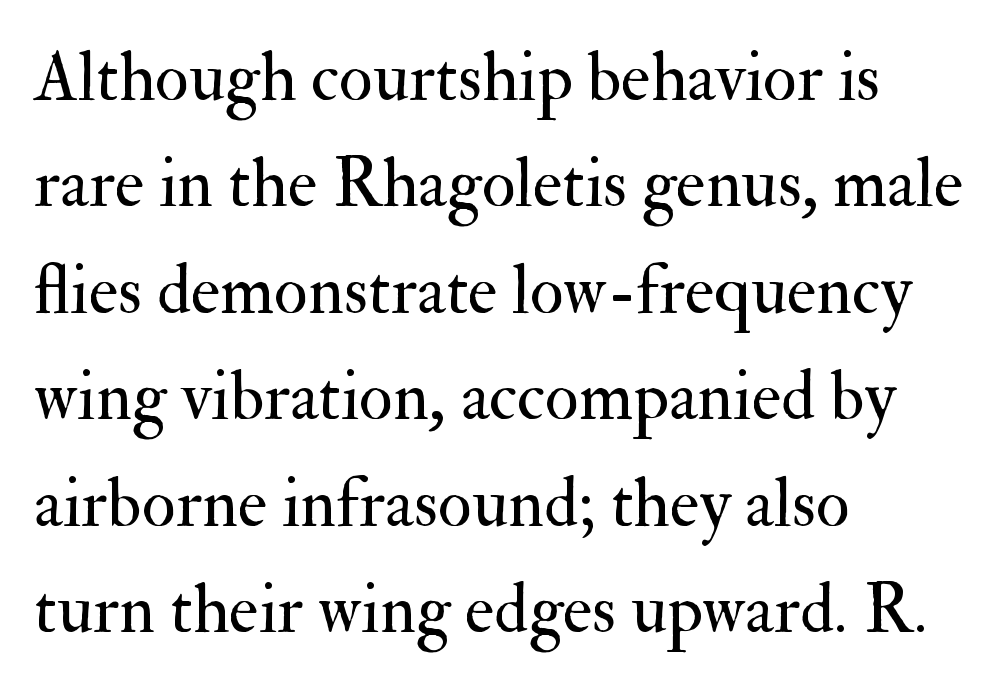
{"serif": "yes", "italic": "no", "bold": "no", "weight": "regular", "width": "normal", "stroke_contrast": "medium", "x_height": "small", "monospaced": "no", "underline": "no", "align": "left", "line_spacing": "normal", "line_spacing_ratio": 1.52, "letter_spacing": "normal", "letter_spacing_em": 0.0, "glyph_px": 70}
